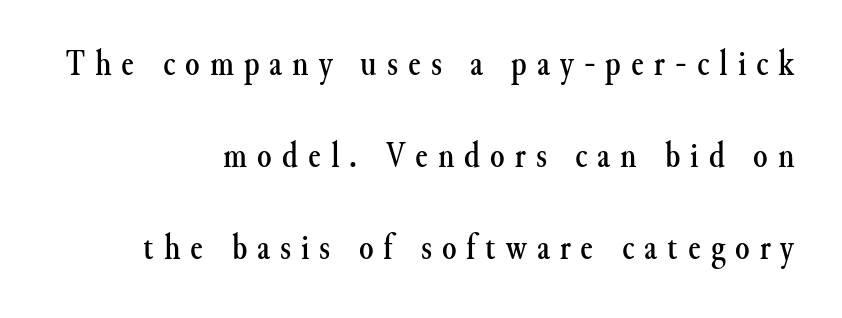
{"serif": "yes", "italic": "no", "width": "normal", "stroke_contrast": "medium", "x_height": "small", "monospaced": "no", "underline": "no", "align": "right", "line_spacing": "loose", "line_spacing_ratio": 2.48, "letter_spacing": "wide", "letter_spacing_em": 0.27, "glyph_px": 37}
